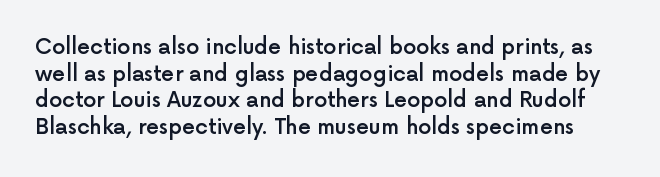
Q: Is the text bold? A: Semi-bold.
Q: Is the text italic (slanted)? A: No, it is upright.
Q: Is the text underlined? A: No.
Q: Is the spacing between letters normal or unusually wide? A: Normal.
Q: Is the spacing between lines tight, normal or loose? A: Normal.
